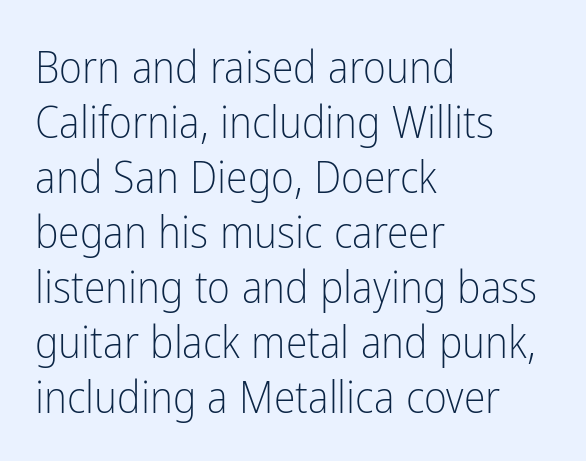
The image shows 44 px light, condensed sans-serif type, upright; set left-aligned, normal line spacing (1.25x), normal letter spacing, not underlined; low stroke contrast and a medium x-height.
